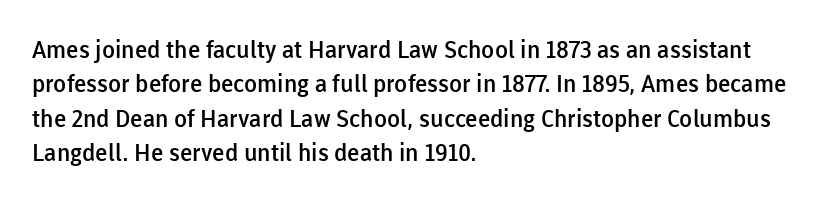
The image shows 24 px text type, upright; set left-aligned, normal line spacing (1.43x), normal letter spacing, not underlined.
